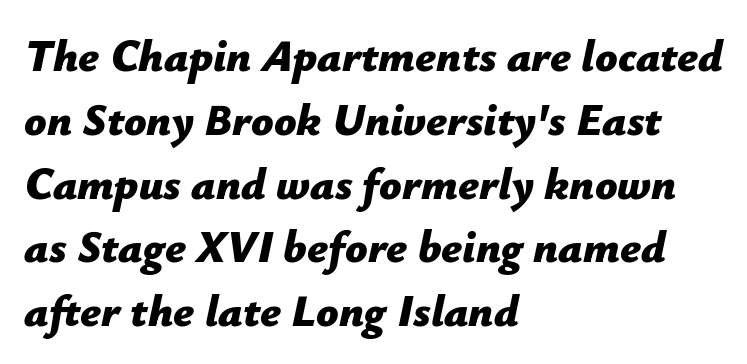
Q: Is the text bold? A: Yes.
Q: Is the text italic (slanted)? A: Yes, it leans right by about 12 degrees.
Q: Is the text underlined? A: No.
Q: How is the paragraph aligned? A: Left-aligned.
Q: Is the spacing between letters normal or unusually wide? A: Normal.
Q: Is the spacing between lines tight, normal or loose? A: Normal.
Q: Width (condensed, normal, or wide)? A: Normal.
Q: Stroke contrast? A: Low.
Q: x-height? A: Medium.
Q: Monospaced? A: No.
